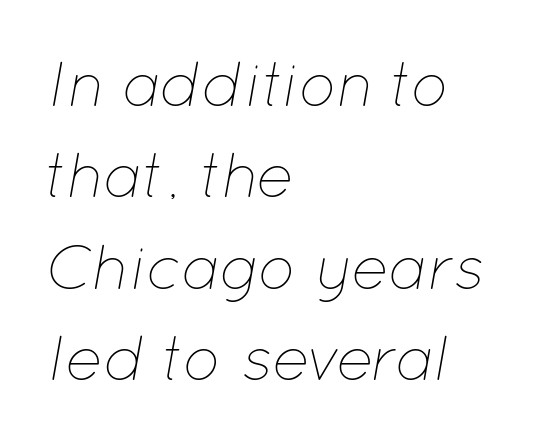
The rendering keeps characters at their native spacing. Looks like regular typesetting: each glyph gets only the width it needs. The passage is arranged the way most books set body copy — flush left. The weight tops out at a normal text grade. Descenders are the only things crossing below the line.
